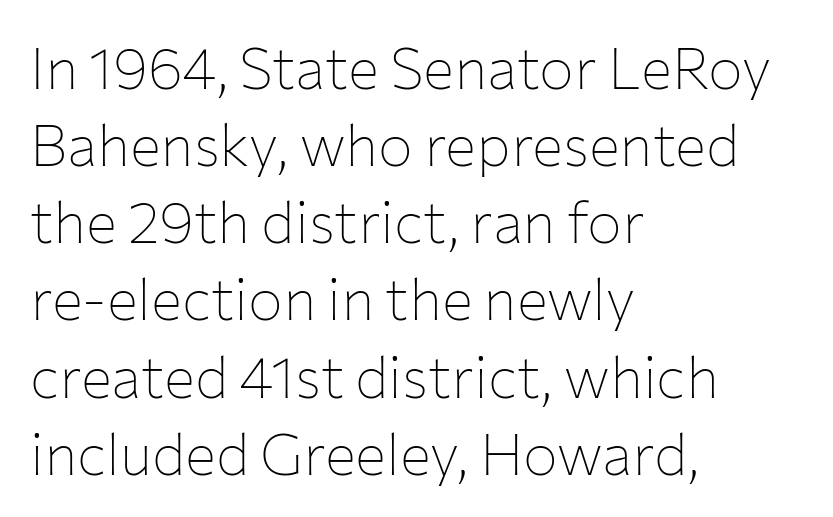
{"serif": "no", "italic": "no", "bold": "no", "weight": "thin", "width": "normal", "stroke_contrast": "low", "x_height": "medium", "monospaced": "no", "underline": "no", "align": "left", "line_spacing": "normal", "line_spacing_ratio": 1.33, "letter_spacing": "normal", "letter_spacing_em": 0.0, "glyph_px": 58}
